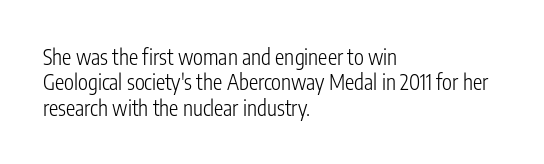
{"italic": "no", "bold": "no", "underline": "no", "align": "left", "line_spacing_ratio": 1.21, "letter_spacing": "normal", "letter_spacing_em": 0.0, "glyph_px": 21}
